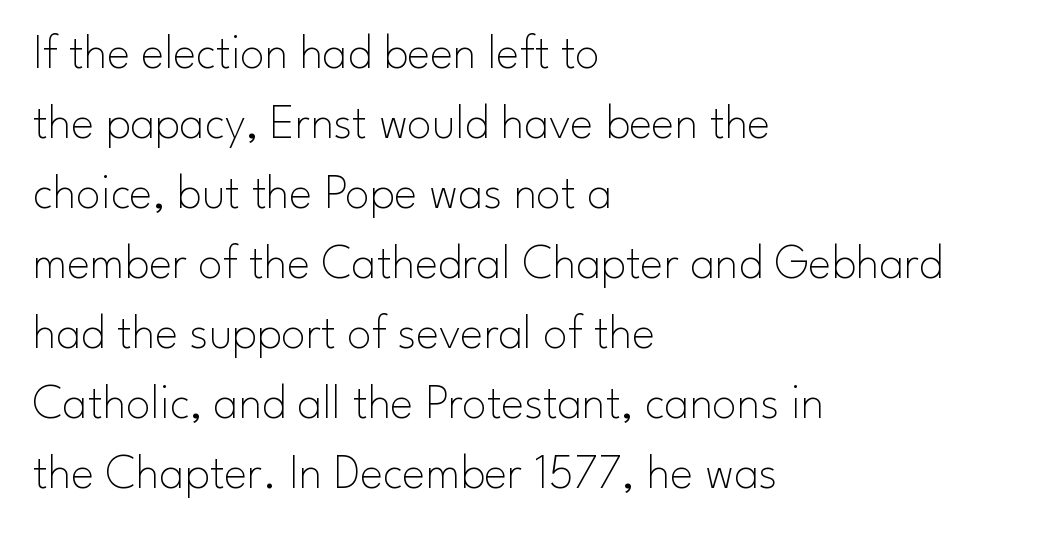
{"serif": "no", "italic": "no", "bold": "no", "weight": "thin", "width": "normal", "stroke_contrast": "low", "x_height": "small", "monospaced": "no", "underline": "no", "align": "left", "line_spacing": "normal", "line_spacing_ratio": 1.43, "letter_spacing": "normal", "letter_spacing_em": 0.0, "glyph_px": 49}
